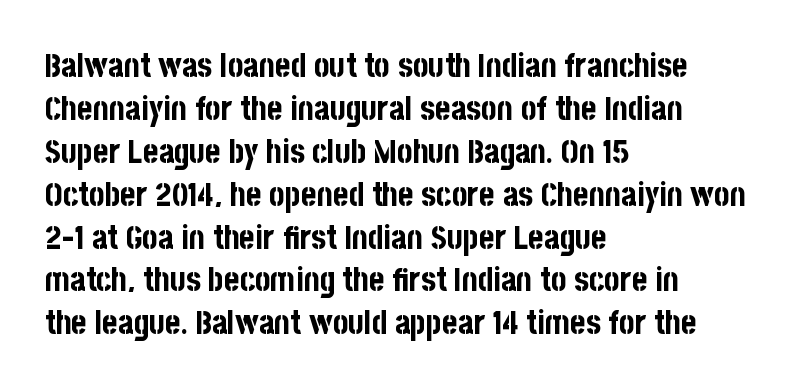
Q: Is the text bold? A: Yes.
Q: Is the text italic (slanted)? A: No, it is upright.
Q: Is the typeface a serif or a sans-serif typeface? A: Sans-serif.
Q: Is the text underlined? A: No.
Q: How is the paragraph aligned? A: Left-aligned.
Q: Is the spacing between letters normal or unusually wide? A: Normal.
Q: Is the spacing between lines tight, normal or loose? A: Normal.
Q: Width (condensed, normal, or wide)? A: Condensed.
Q: Stroke contrast? A: Low.
Q: x-height? A: Large.
Q: Monospaced? A: No.
